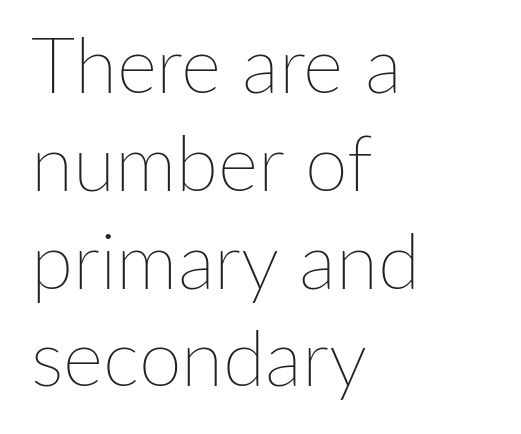
Q: Is the text bold? A: No.
Q: Is the text italic (slanted)? A: No, it is upright.
Q: Is the text underlined? A: No.
Q: How is the paragraph aligned? A: Left-aligned.
Q: Is the spacing between letters normal or unusually wide? A: Normal.
Q: Is the spacing between lines tight, normal or loose? A: Normal.
Q: Width (condensed, normal, or wide)? A: Normal.
Q: Stroke contrast? A: Low.
Q: x-height? A: Medium.
Q: Monospaced? A: No.
